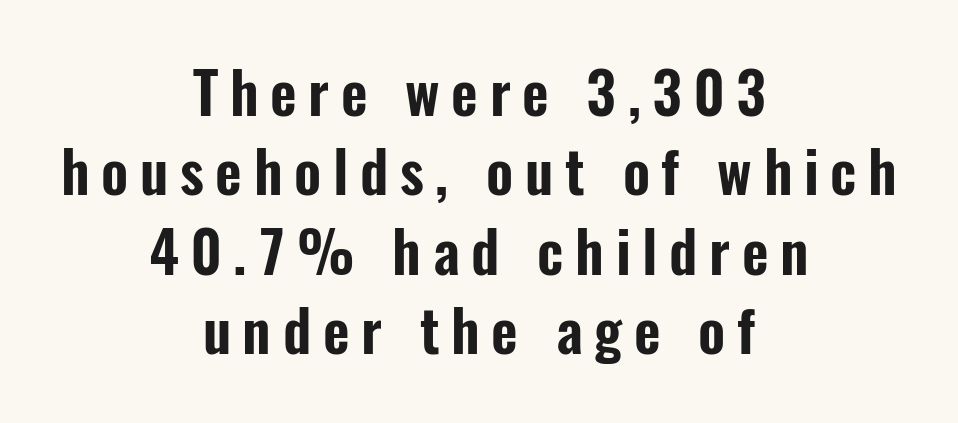
Q: Is the text italic (slanted)? A: No, it is upright.
Q: Is the typeface a serif or a sans-serif typeface? A: Sans-serif.
Q: Is the text underlined? A: No.
Q: How is the paragraph aligned? A: Centered.
Q: Is the spacing between letters normal or unusually wide? A: Unusually wide.
Q: Is the spacing between lines tight, normal or loose? A: Normal.
Q: Width (condensed, normal, or wide)? A: Condensed.
Q: Stroke contrast? A: Low.
Q: x-height? A: Medium.
Q: Monospaced? A: No.
